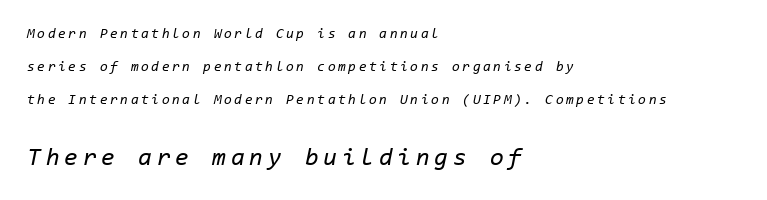
The rag falls on the right side of this text block. The axis of the letterforms is tilted away from vertical. The typeface has the unassuming heft of standard copy or less. The lines are spread far apart with generous leading. The baseline area is clear.
